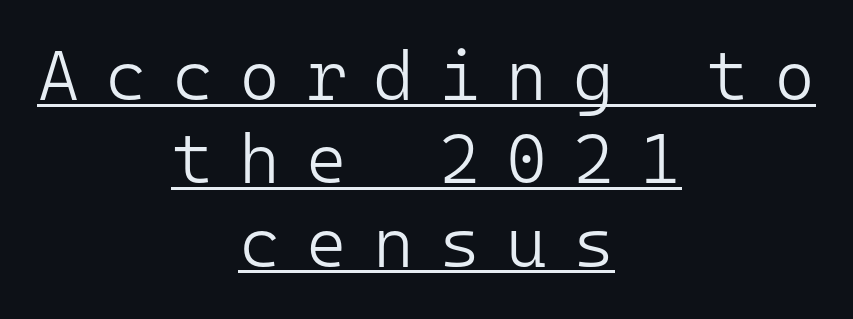
The image shows 70 px light sans-serif type, upright, monospaced; set centered, line spacing 1.19x, unusually wide letter spacing (+0.37 em), underlined; low stroke contrast and a medium x-height.
